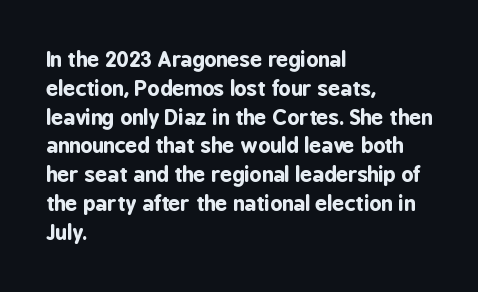
The image shows 21 px bold type, upright; set left-aligned, normal line spacing (1.37x), normal letter spacing, not underlined.
